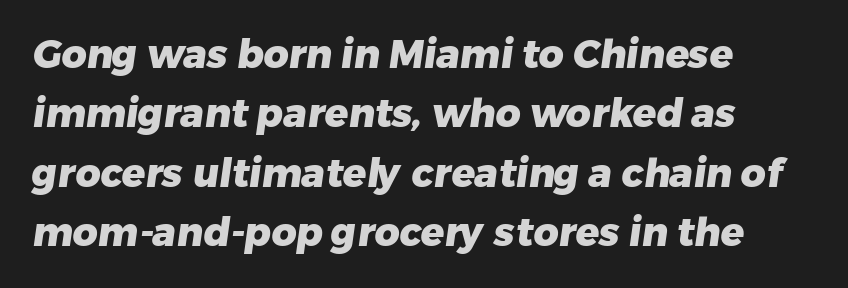
The image shows 39 px heavy sans-serif type; set left-aligned, normal line spacing (1.52x), normal letter spacing, not underlined; low stroke contrast and a medium x-height.
